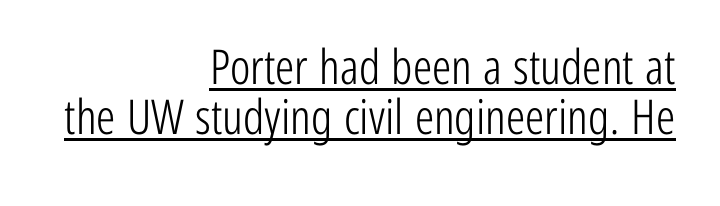
Q: Is the text bold? A: No.
Q: Is the text italic (slanted)? A: No, it is upright.
Q: Is the typeface a serif or a sans-serif typeface? A: Sans-serif.
Q: Is the text underlined? A: Yes.
Q: How is the paragraph aligned? A: Right-aligned.
Q: Is the spacing between letters normal or unusually wide? A: Normal.
Q: Is the spacing between lines tight, normal or loose? A: Tight.
Q: Width (condensed, normal, or wide)? A: Condensed.
Q: Stroke contrast? A: Low.
Q: x-height? A: Medium.
Q: Monospaced? A: No.
